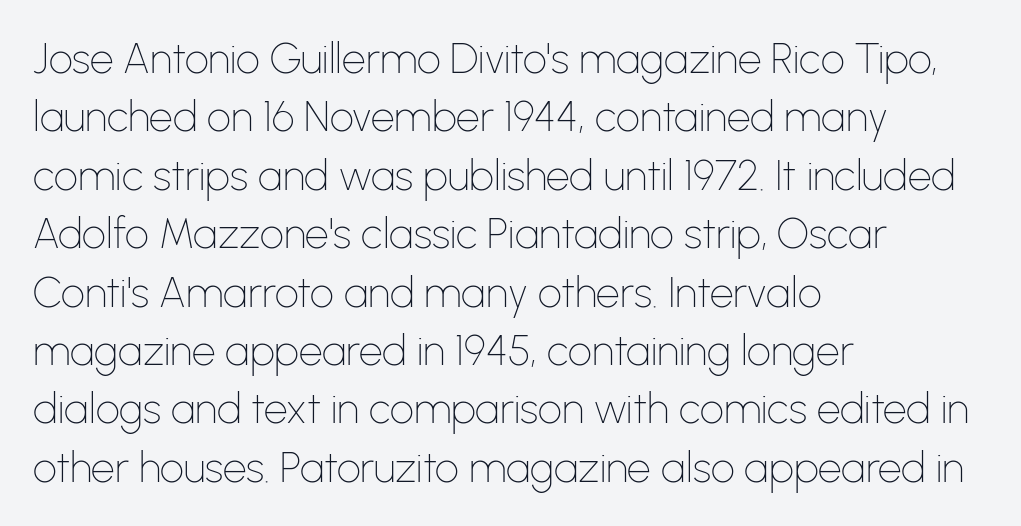
{"serif": "no", "italic": "no", "bold": "no", "weight": "thin", "width": "normal", "stroke_contrast": "low", "x_height": "medium", "monospaced": "no", "underline": "no", "align": "left", "line_spacing": "normal", "line_spacing_ratio": 1.39, "letter_spacing": "normal", "letter_spacing_em": 0.0, "glyph_px": 42}
